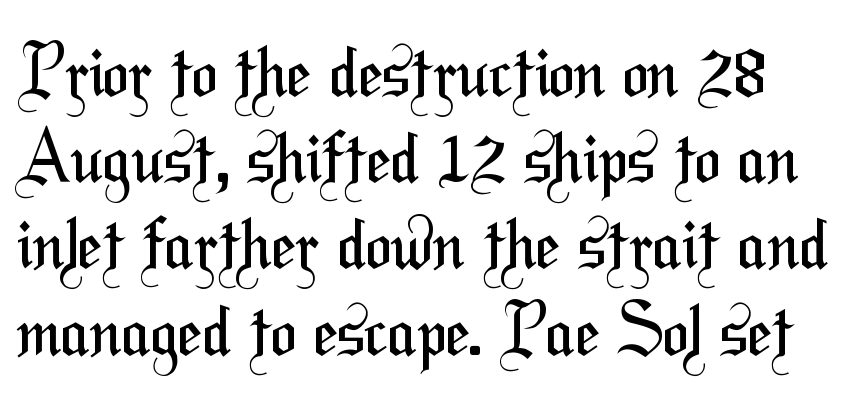
The image shows 69 px regular-weight, condensed sans-serif type; set normal line spacing (1.25x), normal letter spacing, not underlined; medium stroke contrast and a medium x-height.
